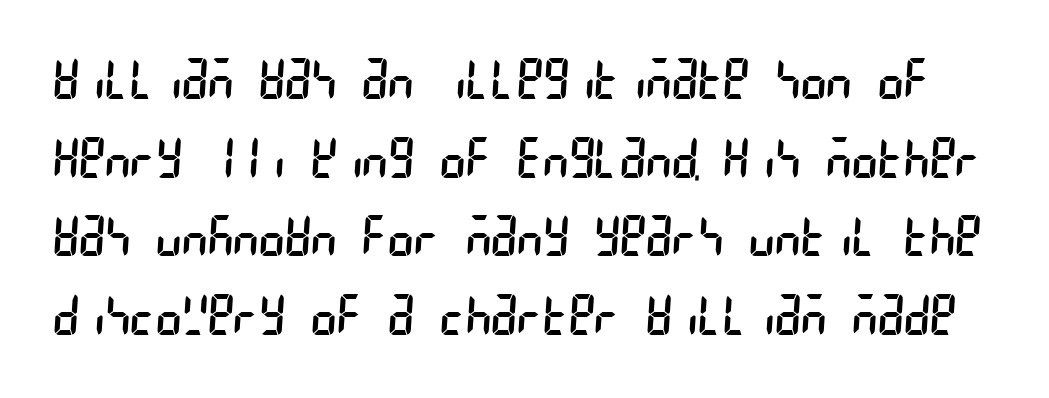
Type style note: lacks serifs. Glance below the letters and you will spot only blank space. The rows are spaced the way most documents space them. The tracking reads as untouched default to a designer's eye.
